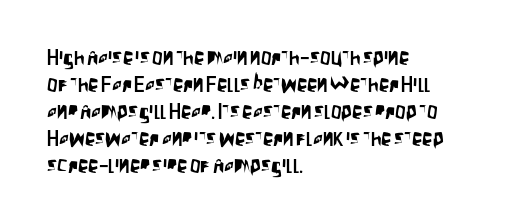
The image shows 21 px text type, upright; set left-aligned, normal line spacing (1.28x), normal letter spacing, not underlined.
